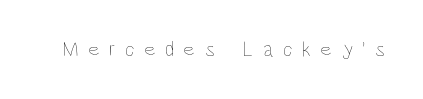
Q: Is the text bold? A: No.
Q: Is the text italic (slanted)? A: No, it is upright.
Q: Is the text underlined? A: No.
Q: Is the spacing between letters normal or unusually wide? A: Unusually wide.
